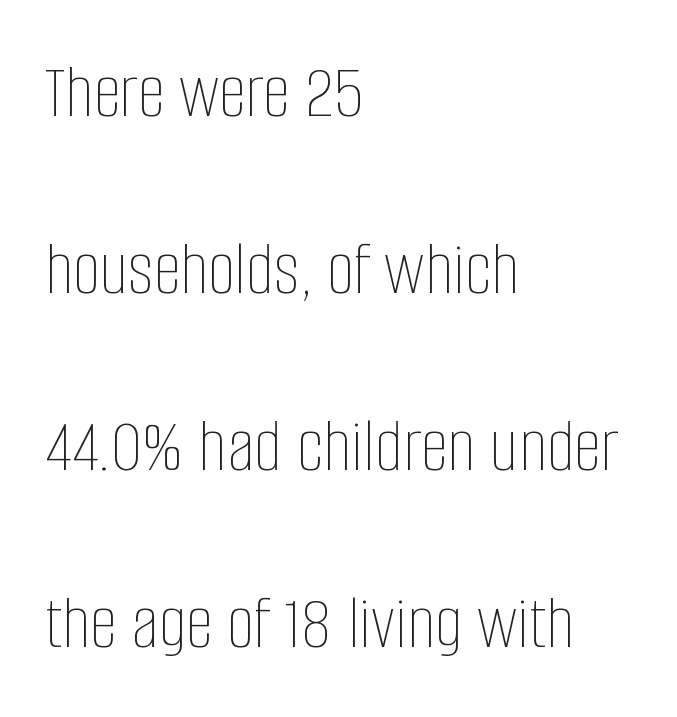
The image shows 78 px thin, condensed type, upright; set left-aligned, loose line spacing (2.27x), normal letter spacing, not underlined; low stroke contrast and a large x-height.
